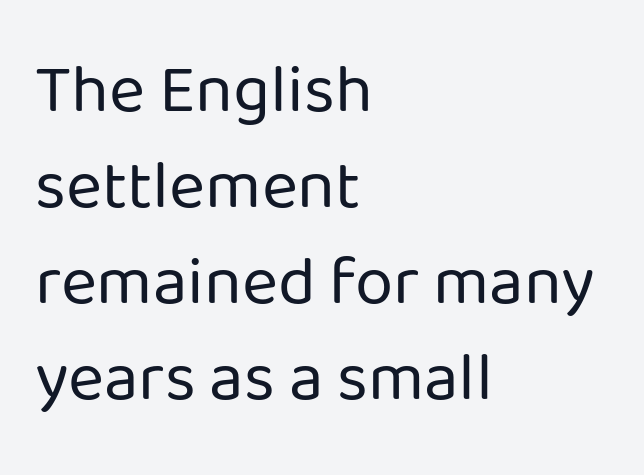
Q: Is the text bold? A: No.
Q: Is the text italic (slanted)? A: No, it is upright.
Q: Is the typeface a serif or a sans-serif typeface? A: Sans-serif.
Q: Is the text underlined? A: No.
Q: How is the paragraph aligned? A: Left-aligned.
Q: Is the spacing between letters normal or unusually wide? A: Normal.
Q: Is the spacing between lines tight, normal or loose? A: Normal.
Q: Width (condensed, normal, or wide)? A: Normal.
Q: Stroke contrast? A: Low.
Q: x-height? A: Medium.
Q: Monospaced? A: No.
